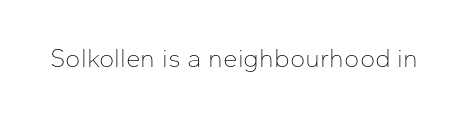
The image shows 26 px text type, upright; set normal letter spacing, not underlined.
